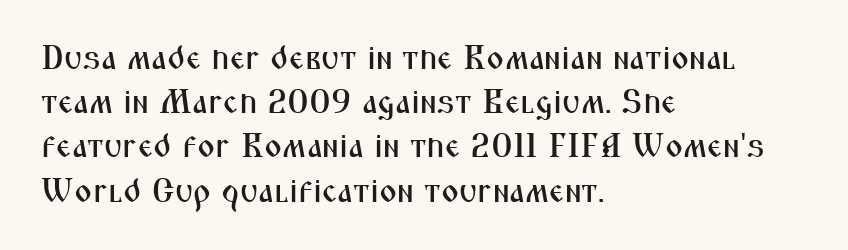
Vertical spacing — default. Check where the strokes stop: nothing finishes them off — pure sans. The paragraph shown leans on its left margin. Think of a printed novel: that variable character pitch is what you see here.
